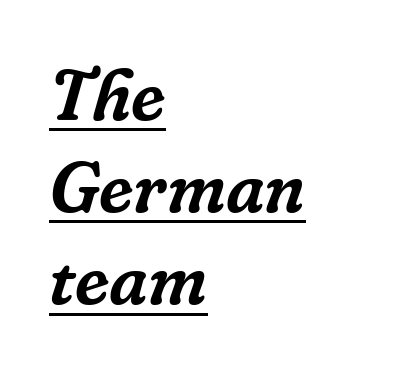
{"serif": "yes", "italic": "yes", "lean": "right", "slant_degrees": 16, "width": "normal", "stroke_contrast": "low", "x_height": "medium", "monospaced": "no", "underline": "yes", "align": "left", "line_spacing": "normal", "line_spacing_ratio": 1.28, "letter_spacing": "normal", "letter_spacing_em": 0.0, "glyph_px": 72}
